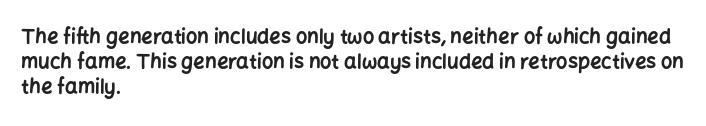
The baseline area is clear. Ordinary non-slanted type is in use. Look at the tracking — it's just the regular setting, nothing added. These lines carry a lot of weight — the face is fully bold.
